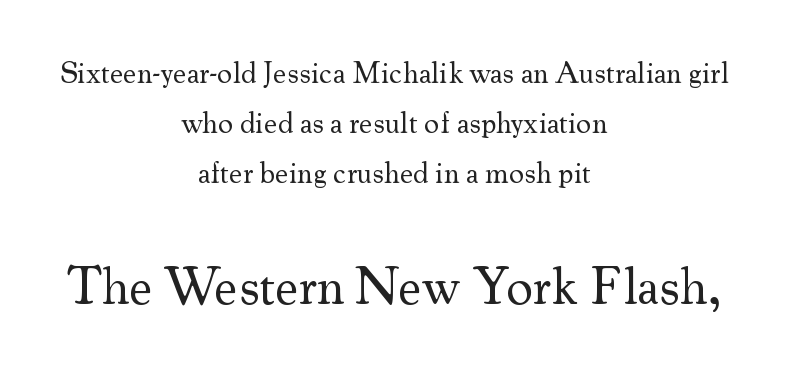
{"serif": "yes", "italic": "no", "bold": "no", "weight": "regular", "width": "normal", "stroke_contrast": "medium", "x_height": "small", "monospaced": "no", "underline": "no", "align": "center", "line_spacing": "normal", "line_spacing_ratio": 1.66, "letter_spacing": "normal", "letter_spacing_em": 0.0, "larger_block": "second", "size_ratio": 1.77, "glyph_px": 53}
